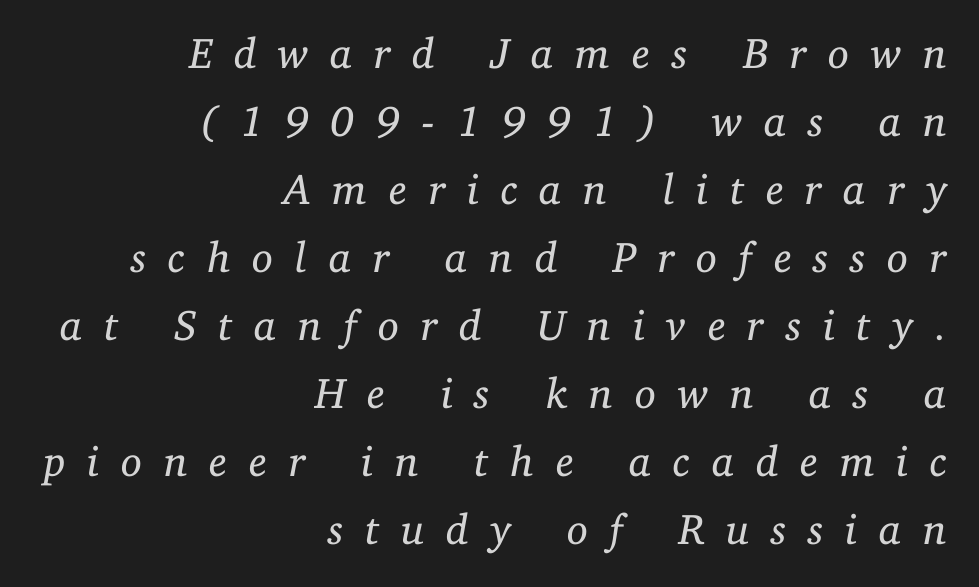
{"serif": "yes", "italic": "yes", "lean": "right", "slant_degrees": 11, "bold": "no", "weight": "regular", "width": "normal", "stroke_contrast": "low", "x_height": "medium", "monospaced": "no", "underline": "no", "align": "right", "line_spacing": "normal", "line_spacing_ratio": 1.58, "letter_spacing": "wide", "letter_spacing_em": 0.5, "glyph_px": 43}
